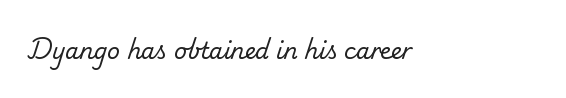
Q: Is the text bold? A: No.
Q: Is the text underlined? A: No.
Q: Is the spacing between letters normal or unusually wide? A: Normal.
